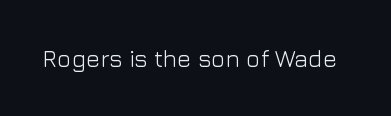
{"italic": "no", "bold": "no", "underline": "no", "letter_spacing": "normal", "letter_spacing_em": 0.0, "glyph_px": 24}
